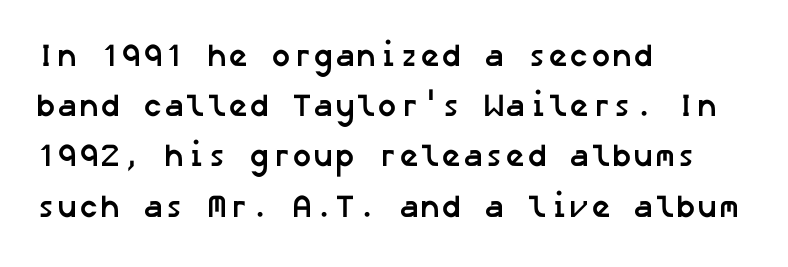
The image shows 32 px semibold sans-serif type; set left-aligned, normal line spacing (1.57x), normal letter spacing, not underlined; low stroke contrast and a medium x-height.
